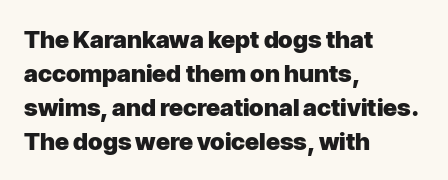
Q: Is the text bold? A: Yes.
Q: Is the text italic (slanted)? A: No, it is upright.
Q: Is the text underlined? A: No.
Q: How is the paragraph aligned? A: Left-aligned.
Q: Is the spacing between letters normal or unusually wide? A: Normal.
Q: Is the spacing between lines tight, normal or loose? A: Normal.
